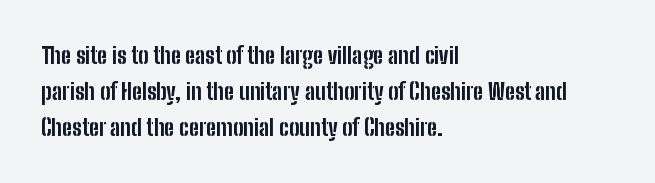
Q: Is the text bold? A: Yes.
Q: Is the text italic (slanted)? A: No, it is upright.
Q: Is the text underlined? A: No.
Q: How is the paragraph aligned? A: Left-aligned.
Q: Is the spacing between letters normal or unusually wide? A: Normal.
Q: Is the spacing between lines tight, normal or loose? A: Normal.
